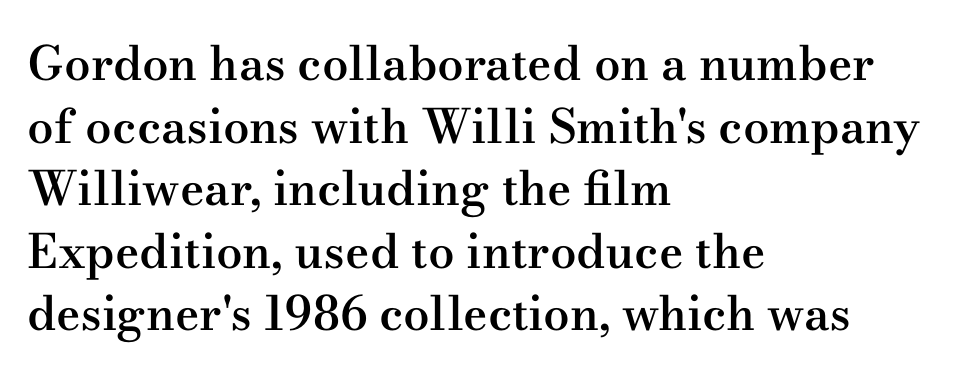
The image shows 47 px semibold, wide serif type, upright; set left-aligned, normal line spacing (1.33x), normal letter spacing, not underlined; medium stroke contrast and a small x-height.
